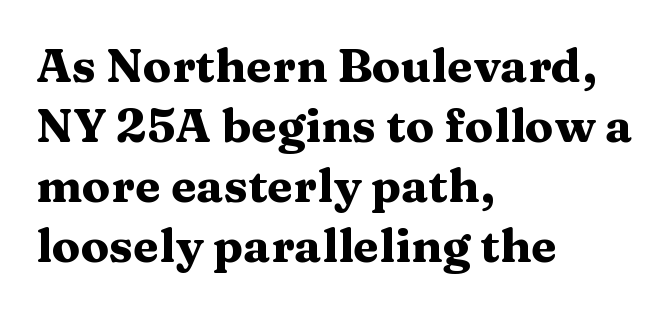
The image shows 47 px heavy, wide serif type, upright; set left-aligned, normal line spacing (1.28x), normal letter spacing, not underlined; medium stroke contrast and a medium x-height.
